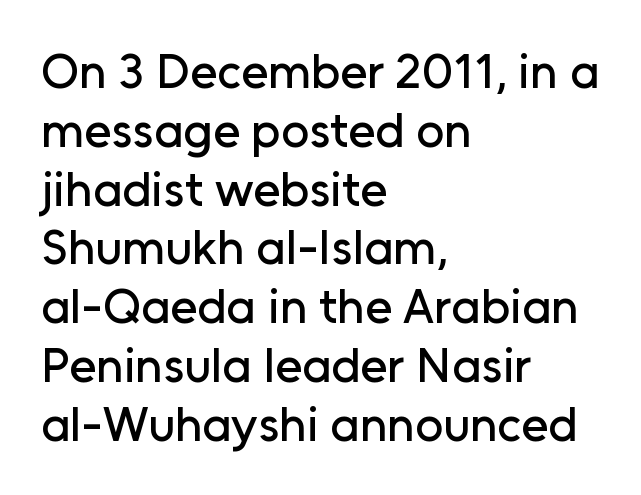
{"serif": "no", "italic": "no", "width": "normal", "stroke_contrast": "low", "x_height": "medium", "monospaced": "no", "underline": "no", "align": "left", "line_spacing_ratio": 1.2, "letter_spacing": "normal", "letter_spacing_em": 0.0, "glyph_px": 49}
